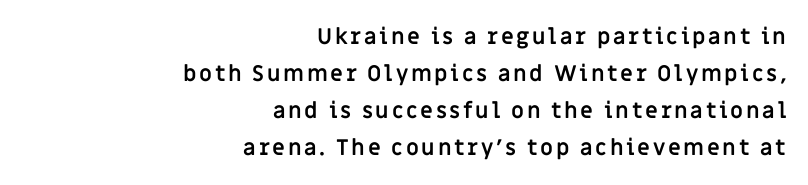
The setting favours the right margin, as signatures and pull-quotes sometimes do. Look at the stroke-to-counter ratio: heavy, a bold. Descenders are the only things crossing below the line. Whoever set this chose a conventional vertical rhythm.
